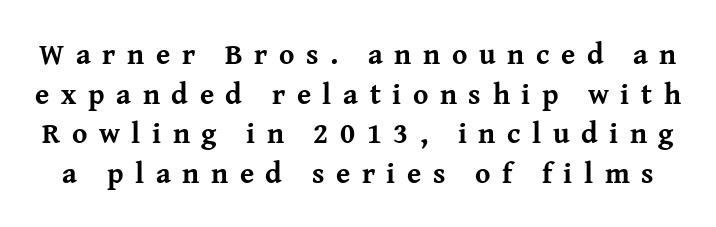
Is the letter spacing exaggerated? Yes — the characters are pushed far apart. Serifs: yes, visible at the terminals of the letterforms. This sample has the flowing, uneven cadence of proportional lettering. Ascenders rise straight up at ninety degrees. The baseline area is clear. Each glyph is drawn with heavy, bold strokes.
